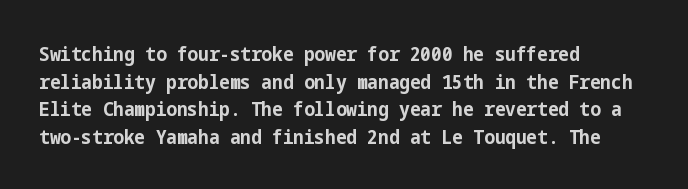
The image shows 20 px bold type, upright; set left-aligned, normal line spacing (1.38x), normal letter spacing, not underlined.
